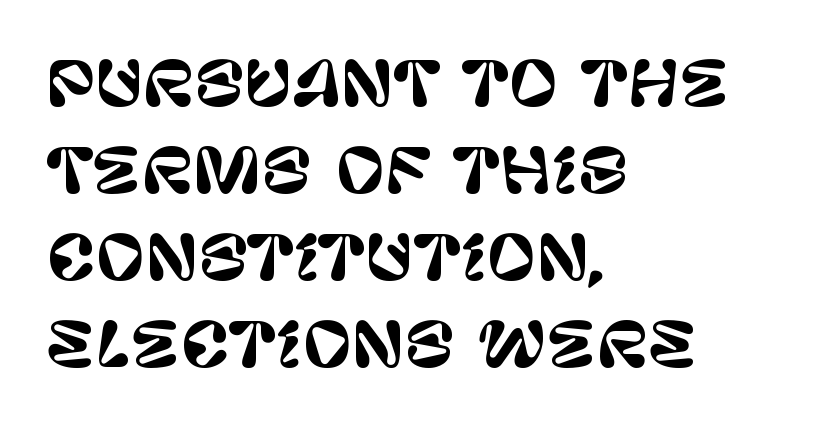
The passage shown has conventional tracking throughout. Short and long lines alike share a common starting point at left. The rendering uses natural spacing where letterforms have individual widths. Classification — sans serif. Summary of vertical rhythm: regular, with standard interline spacing. Each row of text sits above clean, open space.
